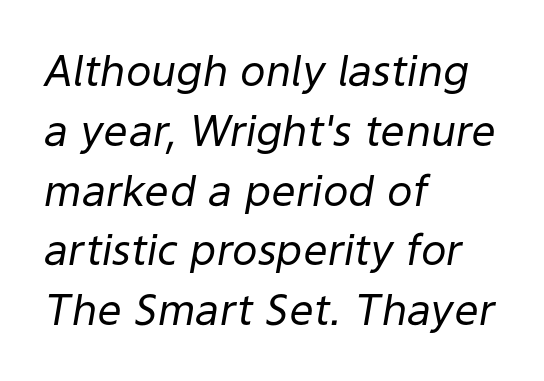
In terms of leading, this rendering sits right in the middle. Bold? No — there's no thickening of the strokes. The rendering uses natural spacing where letterforms have individual widths. The paragraph shown leans on its left margin. The space directly below the letters is spotless.
